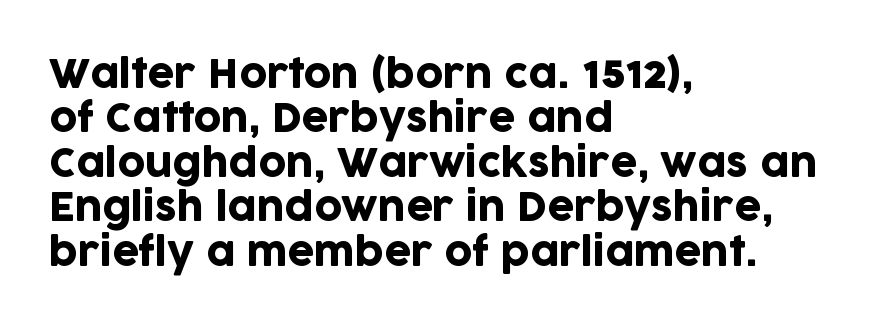
Q: Is the text italic (slanted)? A: No, it is upright.
Q: Is the typeface a serif or a sans-serif typeface? A: Sans-serif.
Q: Is the text underlined? A: No.
Q: How is the paragraph aligned? A: Left-aligned.
Q: Is the spacing between letters normal or unusually wide? A: Normal.
Q: Width (condensed, normal, or wide)? A: Normal.
Q: Stroke contrast? A: Low.
Q: x-height? A: Large.
Q: Monospaced? A: No.
